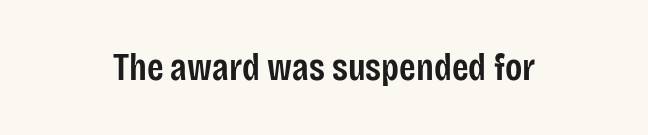
Is the type bold? Partly — it's a semibold, heavier than regular but not fully bold. Has an underline been added? It has not. The letters stand straight up with perfectly vertical stems. The rendering uses natural spacing where letterforms have individual widths.
